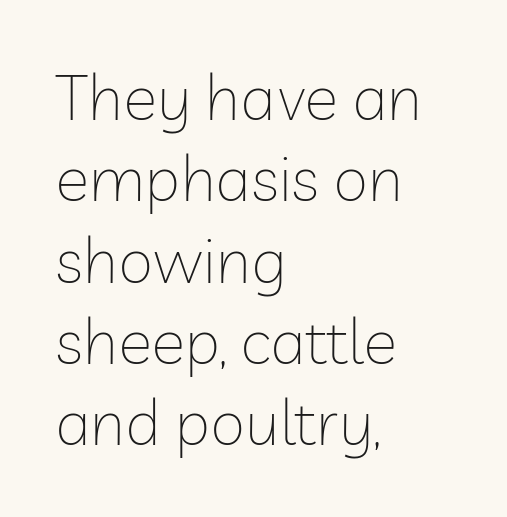
The image shows 64 px thin sans-serif type, upright; set left-aligned, normal line spacing (1.27x), normal letter spacing, not underlined; low stroke contrast and a medium x-height.
